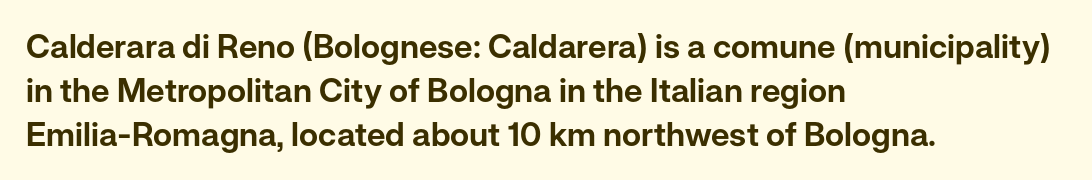
The image shows 33 px sans-serif type, upright; set left-aligned, normal line spacing (1.33x), normal letter spacing, not underlined; low stroke contrast and a medium x-height.
